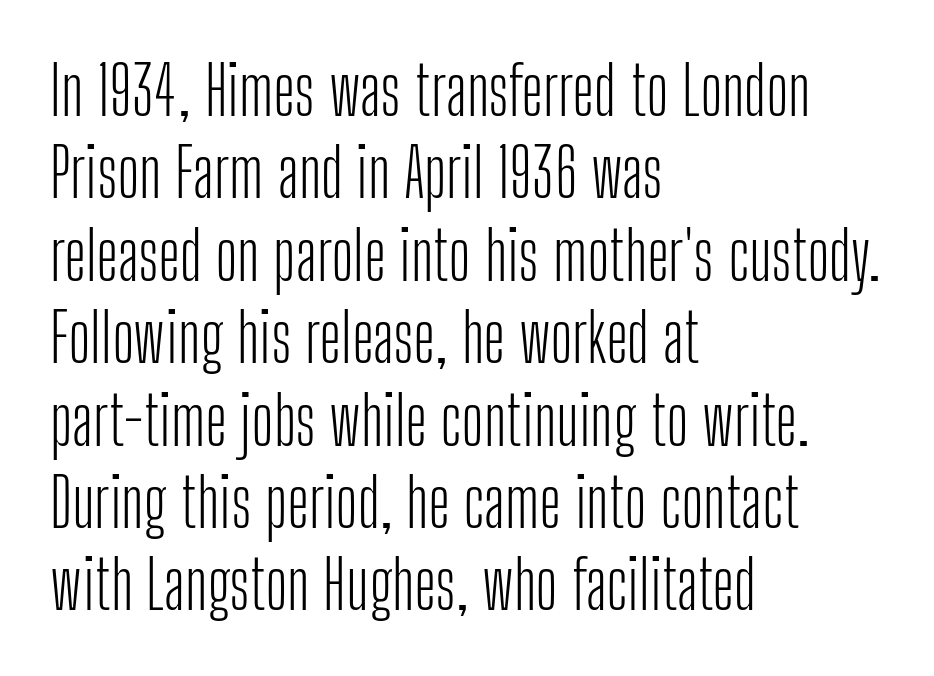
{"serif": "no", "italic": "no", "bold": "no", "weight": "light", "width": "condensed", "stroke_contrast": "low", "x_height": "medium", "monospaced": "no", "underline": "no", "align": "left", "line_spacing_ratio": 1.23, "letter_spacing": "normal", "letter_spacing_em": 0.0, "glyph_px": 67}
